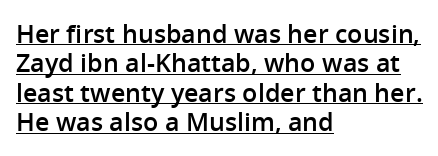
{"italic": "no", "bold": "semi", "underline": "yes", "align": "left", "line_spacing_ratio": 1.18, "letter_spacing": "normal", "letter_spacing_em": 0.0, "glyph_px": 25}
